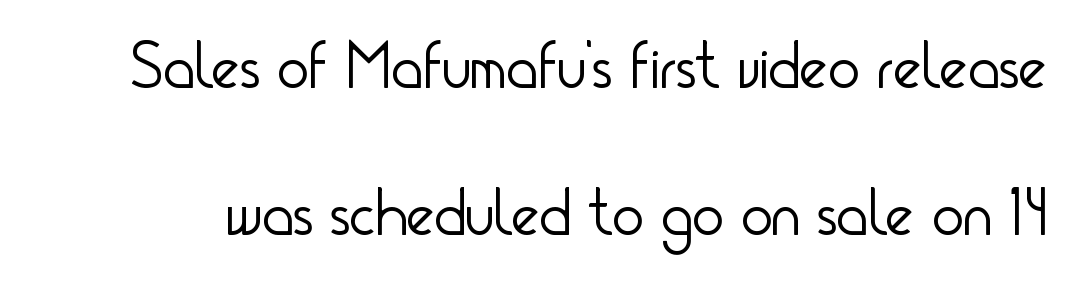
Q: Is the text bold? A: No.
Q: Is the text italic (slanted)? A: No, it is upright.
Q: Is the typeface a serif or a sans-serif typeface? A: Sans-serif.
Q: Is the text underlined? A: No.
Q: Is the spacing between letters normal or unusually wide? A: Normal.
Q: Is the spacing between lines tight, normal or loose? A: Loose.
Q: Width (condensed, normal, or wide)? A: Condensed.
Q: Stroke contrast? A: Low.
Q: x-height? A: Small.
Q: Monospaced? A: No.
